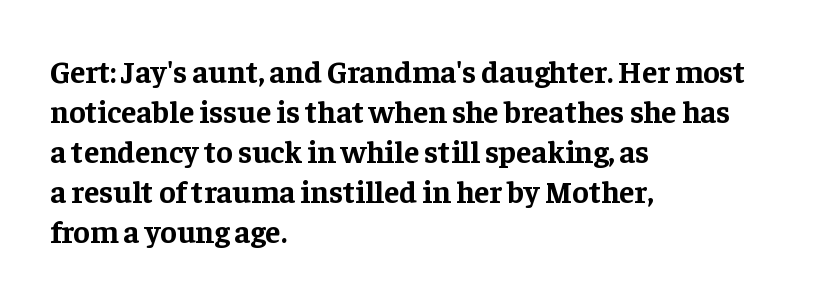
{"serif": "yes", "italic": "no", "bold": "yes", "weight": "bold", "width": "normal", "stroke_contrast": "low", "x_height": "medium", "monospaced": "no", "underline": "no", "align": "left", "line_spacing": "normal", "line_spacing_ratio": 1.29, "letter_spacing": "normal", "letter_spacing_em": 0.0, "glyph_px": 31}
